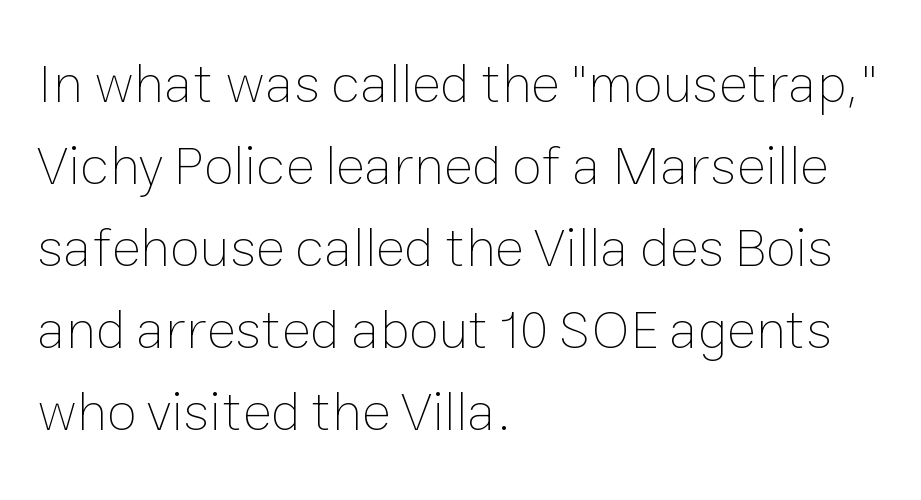
Q: Is the text bold? A: No.
Q: Is the text italic (slanted)? A: No, it is upright.
Q: Is the text underlined? A: No.
Q: How is the paragraph aligned? A: Left-aligned.
Q: Is the spacing between letters normal or unusually wide? A: Normal.
Q: Is the spacing between lines tight, normal or loose? A: Normal.
Q: Width (condensed, normal, or wide)? A: Normal.
Q: Stroke contrast? A: Low.
Q: x-height? A: Medium.
Q: Monospaced? A: No.
